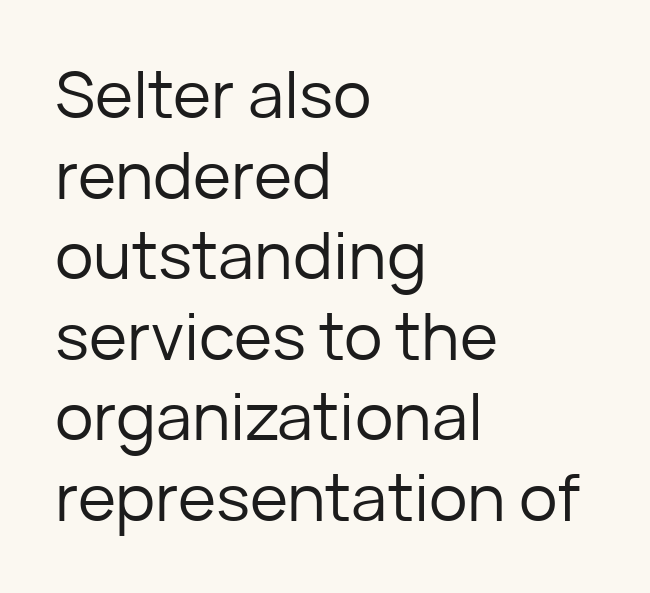
The image shows 65 px regular-weight sans-serif type, upright; set left-aligned, line spacing 1.24x, normal letter spacing, not underlined; low stroke contrast and a medium x-height.
